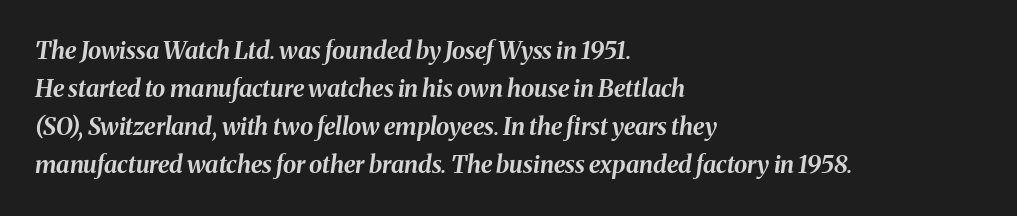
The space between consecutive lines is moderate. Weight: bold. Unmarked baselines from the first word to the last. Notice how the stems are inclined rather than vertical — that's the hallmark of italics. Letter spacing: default. The setting favours the left margin, as ordinary paragraphs usually do.
